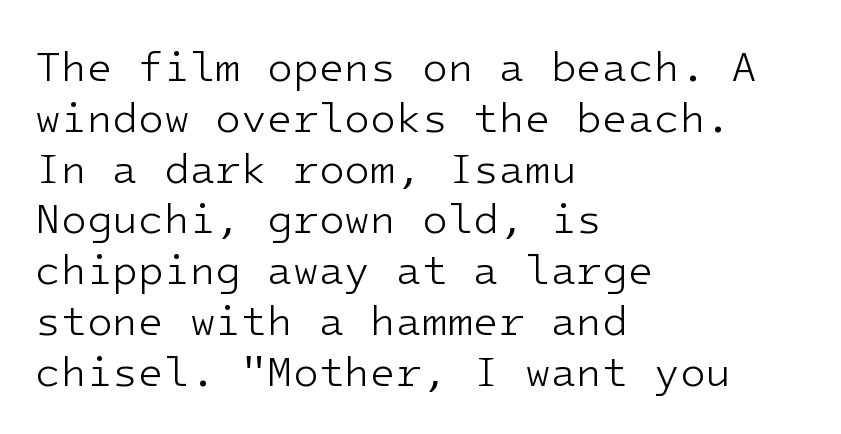
Descenders hang freely into open space. The cut favours lightness, reaching ordinary text weight at its darkest. You can tell it's not italic because the verticals are truly vertical. Line beginnings align vertically; line endings do not. There is no visible air inserted between adjacent glyphs. Monospaced: the letters line up in strict vertical columns.
